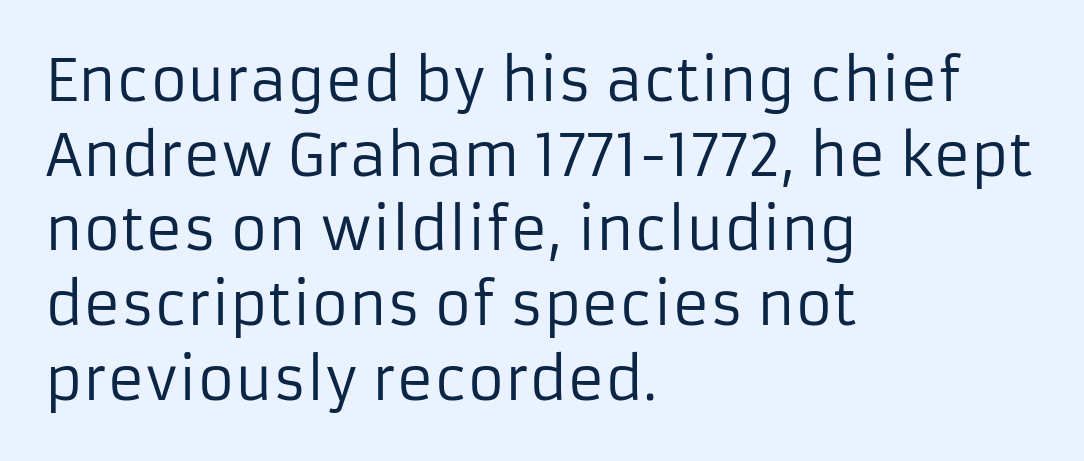
Honestly, the row spacing looks completely unremarkable. Layout note: lines flush left. The area under the type is left untouched. Character widths vary here, with narrow letters taking less room than wide ones. Characters remain perfectly vertical along every line.
